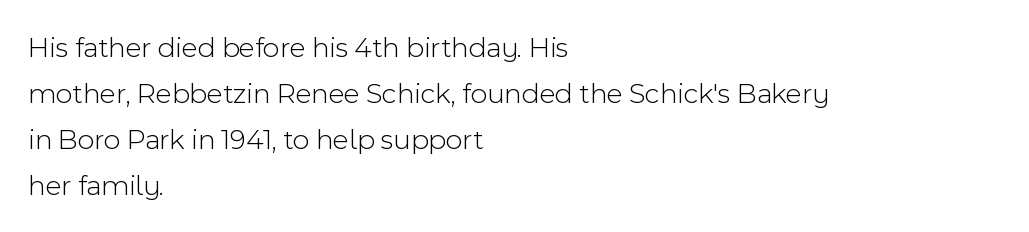
Underline: absent. The letters stand straight up with perfectly vertical stems. The face used here is proportionally spaced, like ordinary book or web type. Compared with a typical body face, this is equally light or lighter still.
